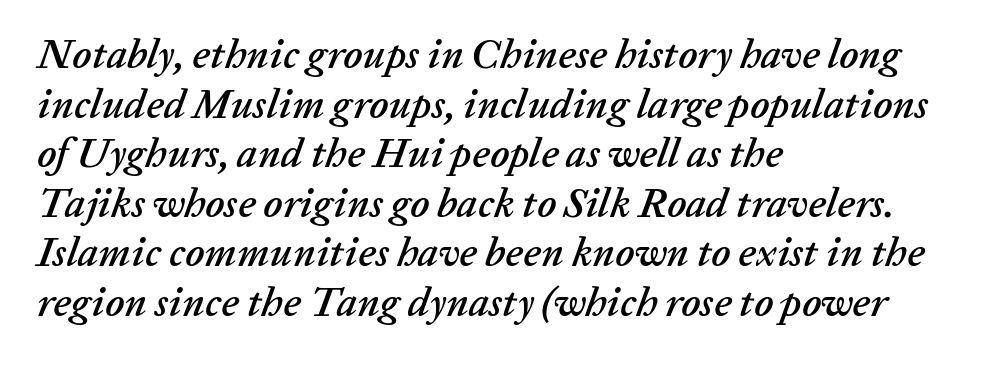
Q: Is the text italic (slanted)? A: Yes, it leans right by about 20 degrees.
Q: Is the text underlined? A: No.
Q: How is the paragraph aligned? A: Left-aligned.
Q: Is the spacing between letters normal or unusually wide? A: Normal.
Q: Width (condensed, normal, or wide)? A: Normal.
Q: Stroke contrast? A: Low.
Q: x-height? A: Medium.
Q: Monospaced? A: No.
